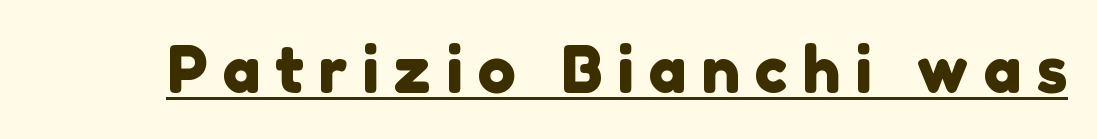
This sample has the flowing, uneven cadence of proportional lettering. The rendering shows plain stroke endings on the letterforms — a sans-serif design. The rendering inserts visible extra space after every character. Every word sits above its own underline.
